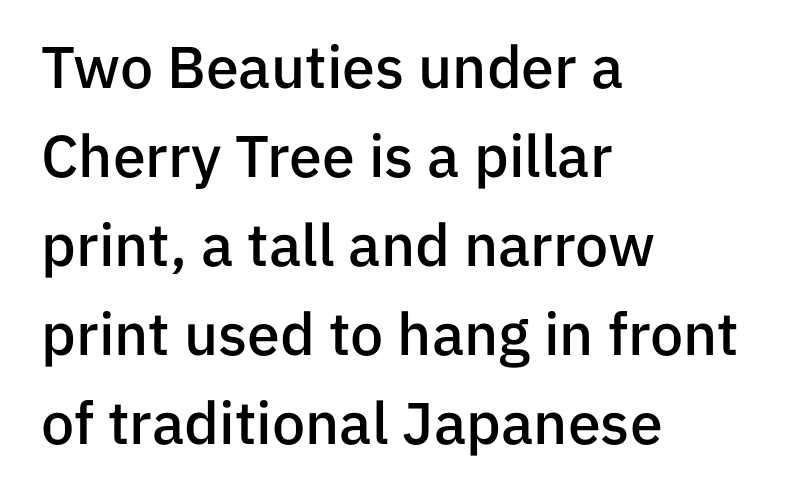
The gaps between neighbouring characters are ordinary and unremarkable. This rendering employs a face without finishing strokes, i.e., a sans-serif. The compositor pushed each line to the left boundary. This sample has the flowing, uneven cadence of proportional lettering. Compared with an ordinary text face, these strokes are moderately heavier — a semibold. The lettering stays uniformly vertical, giving the passage a roman look.
